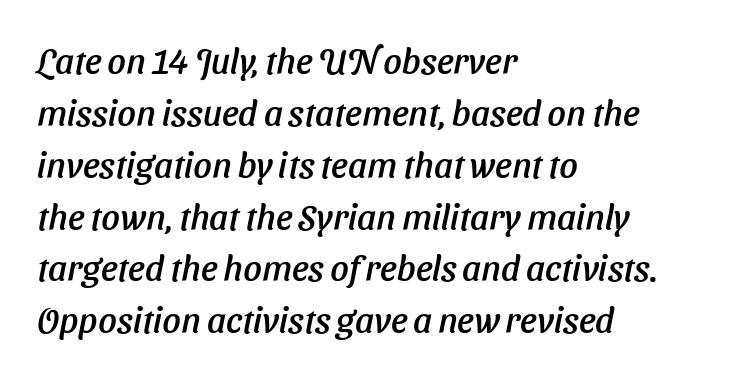
The image shows 36 px text type, italic (leaning right); set left-aligned, normal line spacing (1.44x), normal letter spacing, not underlined; low stroke contrast and a medium x-height.
